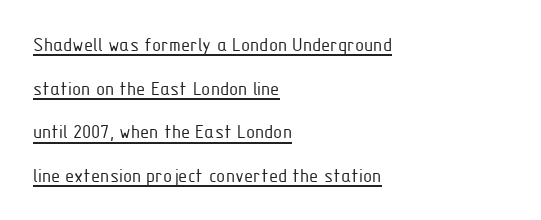
The image shows 21 px text type, upright; set left-aligned, loose line spacing (2.08x), normal letter spacing, underlined.
